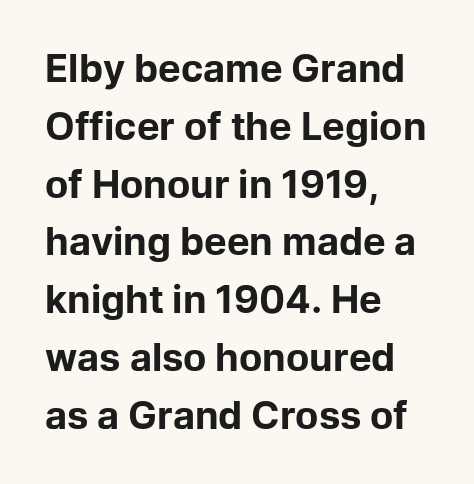
Q: Is the text bold? A: Yes.
Q: Is the text italic (slanted)? A: No, it is upright.
Q: Is the typeface a serif or a sans-serif typeface? A: Sans-serif.
Q: Is the text underlined? A: No.
Q: How is the paragraph aligned? A: Left-aligned.
Q: Is the spacing between letters normal or unusually wide? A: Normal.
Q: Is the spacing between lines tight, normal or loose? A: Normal.
Q: Width (condensed, normal, or wide)? A: Normal.
Q: Stroke contrast? A: Low.
Q: x-height? A: Medium.
Q: Monospaced? A: No.
